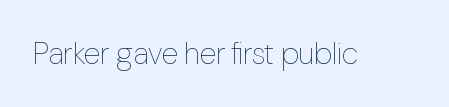
The image shows 31 px thin, condensed type, upright; set normal letter spacing, not underlined; low stroke contrast and a medium x-height.
